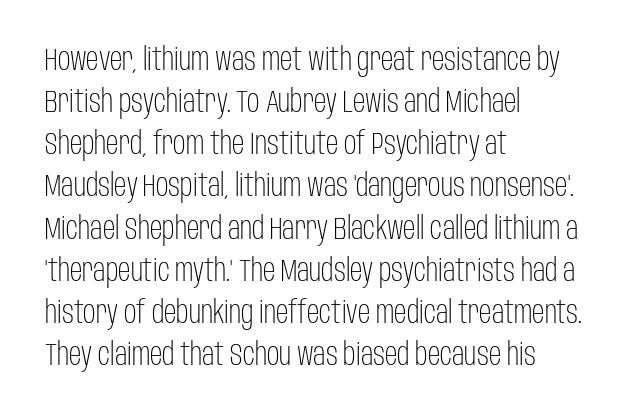
The image shows 31 px light, condensed sans-serif type, upright; set left-aligned, normal line spacing (1.36x), normal letter spacing, not underlined; low stroke contrast and a large x-height.
